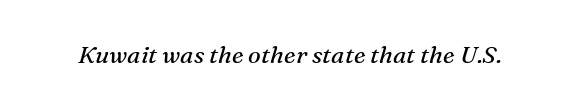
{"italic": "yes", "lean": "right", "slant_degrees": 16, "bold": "no", "underline": "no", "letter_spacing": "normal", "letter_spacing_em": 0.0, "glyph_px": 24}
